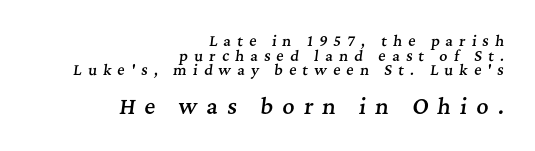
The image shows 21 px text type, italic (leaning right); set right-aligned, tight line spacing (1.04x), unusually wide letter spacing (+0.44 em), not underlined; the second (bottom) block is 1.5x larger.
